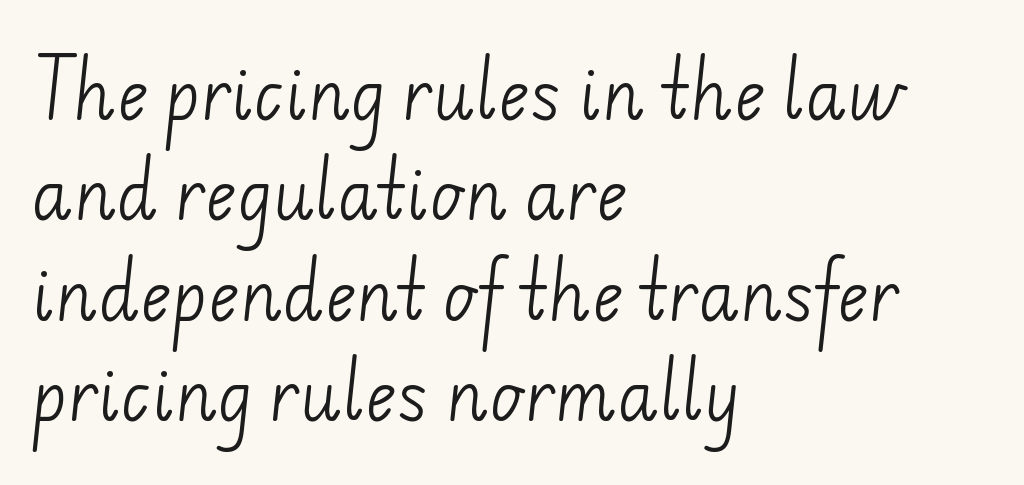
Q: Is the text bold? A: No.
Q: Is the typeface a serif or a sans-serif typeface? A: Sans-serif.
Q: Is the text underlined? A: No.
Q: How is the paragraph aligned? A: Left-aligned.
Q: Is the spacing between letters normal or unusually wide? A: Normal.
Q: Is the spacing between lines tight, normal or loose? A: Normal.
Q: Width (condensed, normal, or wide)? A: Normal.
Q: Stroke contrast? A: Low.
Q: x-height? A: Small.
Q: Monospaced? A: No.
